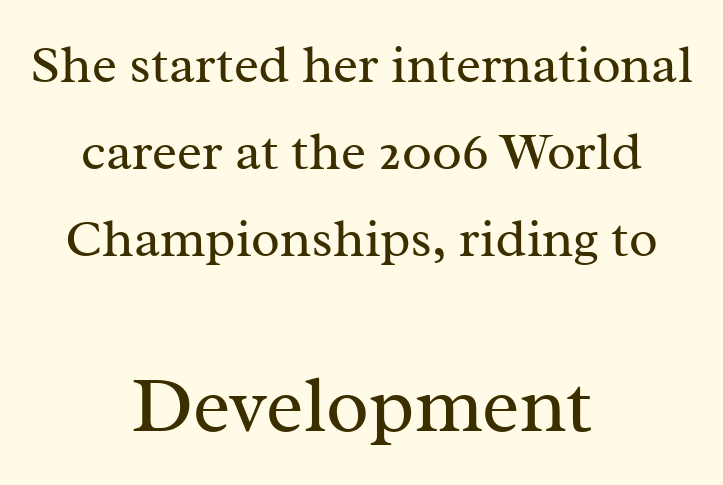
{"serif": "yes", "italic": "no", "bold": "no", "weight": "regular", "width": "normal", "stroke_contrast": "medium", "x_height": "medium", "monospaced": "no", "underline": "no", "align": "center", "line_spacing": "normal", "line_spacing_ratio": 1.64, "letter_spacing": "normal", "letter_spacing_em": 0.0, "larger_block": "second", "size_ratio": 1.49, "glyph_px": 79}
